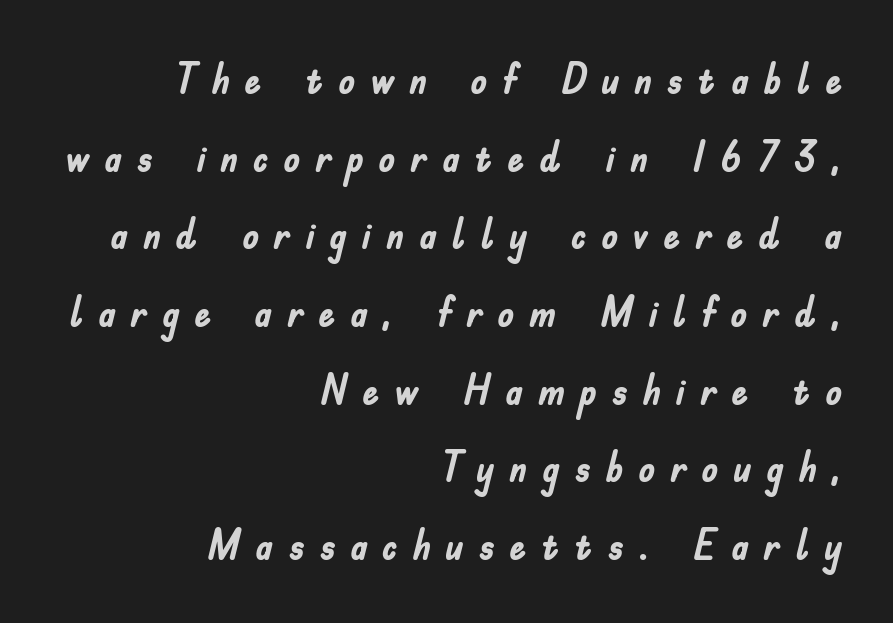
I'd describe the lettering as bold — thick and assertive. To sum up the face: it is a sans, with no serifs. A typesetter would call this proportional, since set widths differ per character. The line texture is sparse and dotted thanks to wide tracking.
